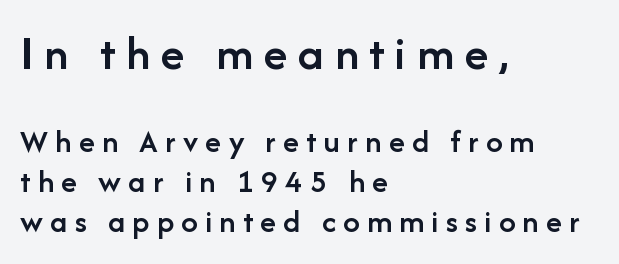
The image shows 49 px semibold sans-serif type, upright; set left-aligned, line spacing 1.22x, unusually wide letter spacing (+0.22 em), not underlined; the first (top) block is 1.48x larger; low stroke contrast and a medium x-height.
